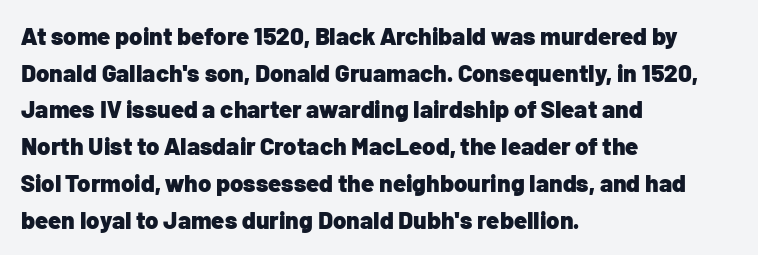
The image shows 24 px bold type, upright; set left-aligned, normal line spacing (1.53x), normal letter spacing, not underlined.
